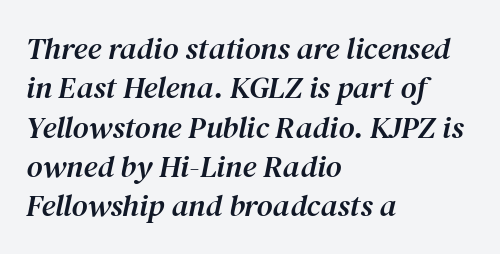
Q: Is the text italic (slanted)? A: Yes, it leans right by about 12 degrees.
Q: Is the typeface a serif or a sans-serif typeface? A: Serif.
Q: Is the text underlined? A: No.
Q: How is the paragraph aligned? A: Left-aligned.
Q: Is the spacing between letters normal or unusually wide? A: Normal.
Q: Is the spacing between lines tight, normal or loose? A: Normal.
Q: Width (condensed, normal, or wide)? A: Normal.
Q: Stroke contrast? A: Medium.
Q: x-height? A: Medium.
Q: Monospaced? A: No.
